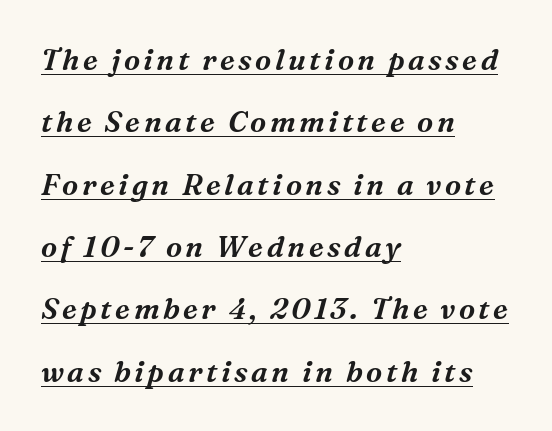
Q: Is the text italic (slanted)? A: Yes, it leans right by about 16 degrees.
Q: Is the typeface a serif or a sans-serif typeface? A: Serif.
Q: Is the text underlined? A: Yes.
Q: How is the paragraph aligned? A: Left-aligned.
Q: Is the spacing between lines tight, normal or loose? A: Loose.
Q: Width (condensed, normal, or wide)? A: Normal.
Q: Stroke contrast? A: Medium.
Q: x-height? A: Medium.
Q: Monospaced? A: No.
